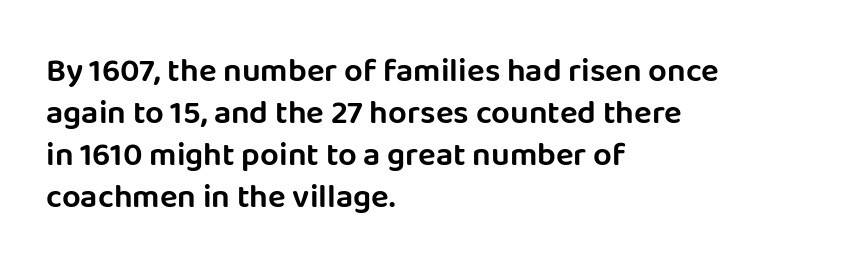
Q: Is the text italic (slanted)? A: No, it is upright.
Q: Is the typeface a serif or a sans-serif typeface? A: Sans-serif.
Q: Is the text underlined? A: No.
Q: How is the paragraph aligned? A: Left-aligned.
Q: Is the spacing between letters normal or unusually wide? A: Normal.
Q: Is the spacing between lines tight, normal or loose? A: Normal.
Q: Width (condensed, normal, or wide)? A: Normal.
Q: Stroke contrast? A: Low.
Q: x-height? A: Large.
Q: Monospaced? A: No.
